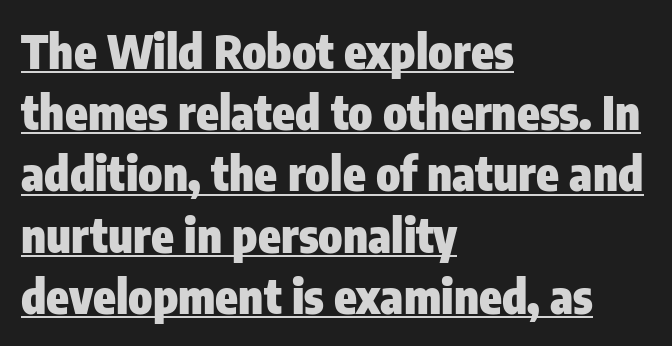
Where is the straight margin? On the left. The space between consecutive lines is moderate. Students, observe the line beneath the letters — that is underlining. Varying glyph widths throughout — classic text-font behaviour.
